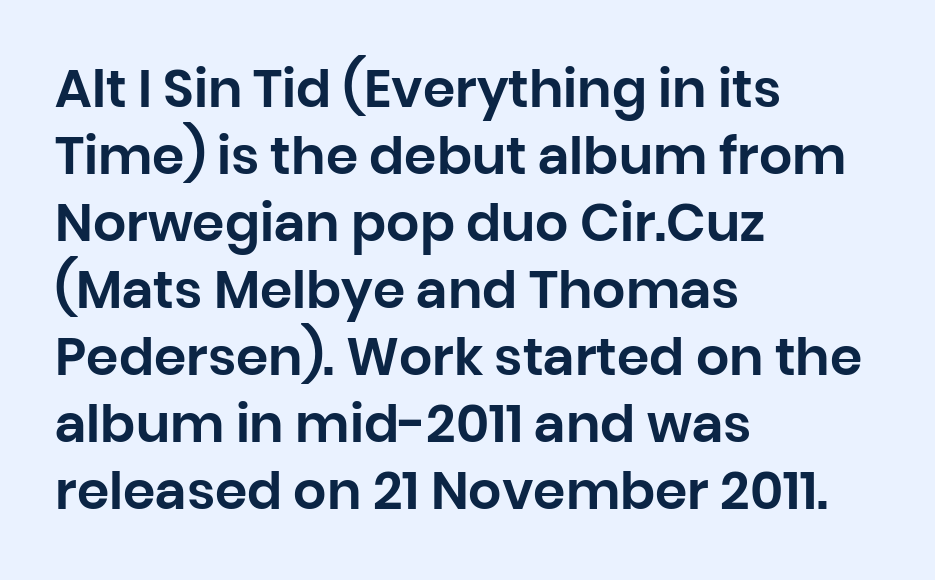
Q: Is the text italic (slanted)? A: No, it is upright.
Q: Is the typeface a serif or a sans-serif typeface? A: Sans-serif.
Q: Is the text underlined? A: No.
Q: How is the paragraph aligned? A: Left-aligned.
Q: Is the spacing between letters normal or unusually wide? A: Normal.
Q: Is the spacing between lines tight, normal or loose? A: Normal.
Q: Width (condensed, normal, or wide)? A: Normal.
Q: Stroke contrast? A: Low.
Q: x-height? A: Large.
Q: Monospaced? A: No.
